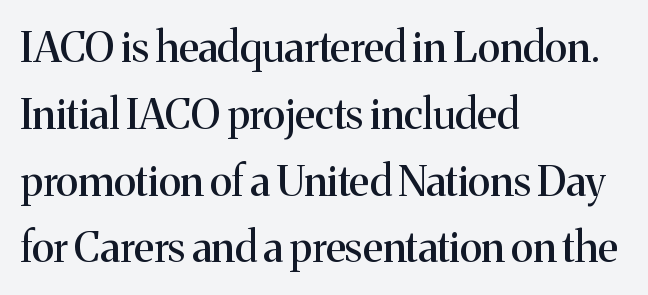
The image shows 42 px serif type, upright; set left-aligned, normal line spacing (1.59x), normal letter spacing, not underlined; medium stroke contrast and a medium x-height.
